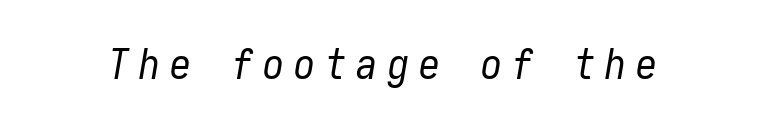
{"italic": "yes", "lean": "right", "slant_degrees": 10, "bold": "no", "weight": "regular", "width": "condensed", "stroke_contrast": "low", "x_height": "medium", "underline": "no", "letter_spacing": "wide", "letter_spacing_em": 0.24, "glyph_px": 42}
